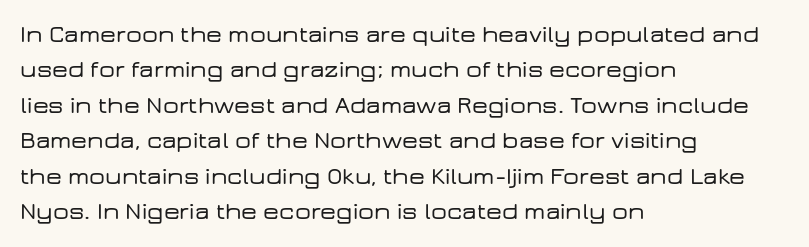
{"italic": "no", "underline": "no", "align": "left", "line_spacing": "normal", "line_spacing_ratio": 1.42, "letter_spacing": "normal", "letter_spacing_em": 0.0, "glyph_px": 25}
